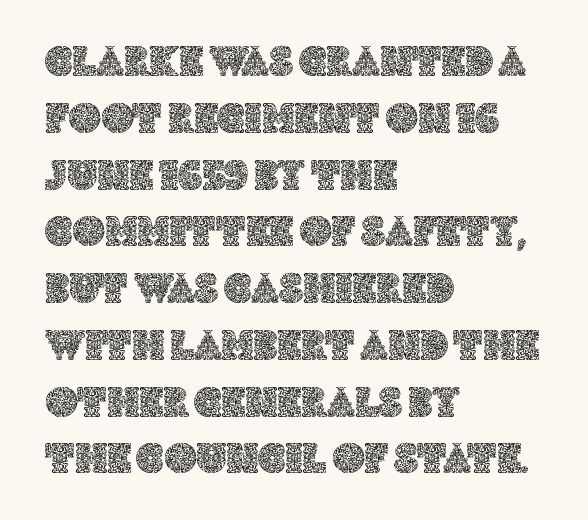
Evenly set lines give the paragraph a standard silhouette. Posture: vertical. Spacing verdict: proportional, widths tailored to each character. One-word summary of the alignment: left. Quick note: underline off. The letterforms sit shoulder to shoulder at normal distance.
